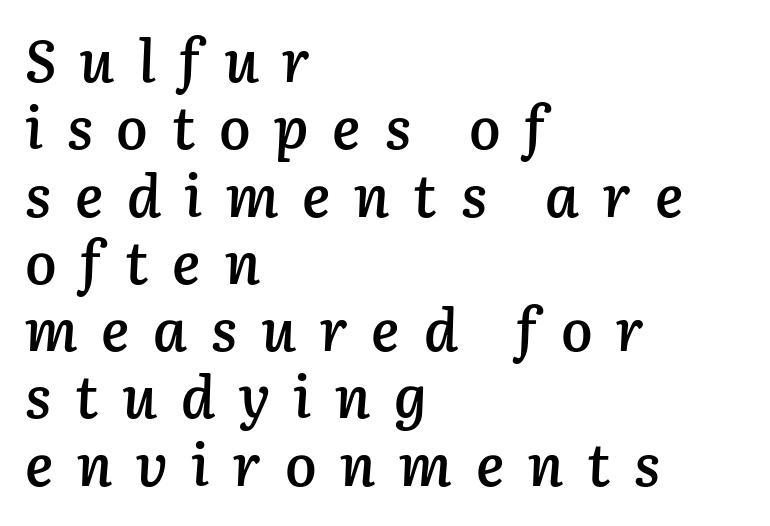
The letters advance in unequal steps, a hallmark of proportional type. Each glyph is drawn with semibold strokes, heavier than normal yet not fully bold. Here the glyphs are tracked loosely, breaking word shapes into spaced letters. Plain, unruled lines of type. Successive baselines arrive quickly, one right under another.
